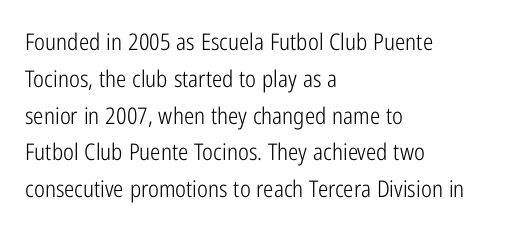
The image shows 23 px text type, upright; set left-aligned, normal line spacing (1.6x), normal letter spacing, not underlined.
